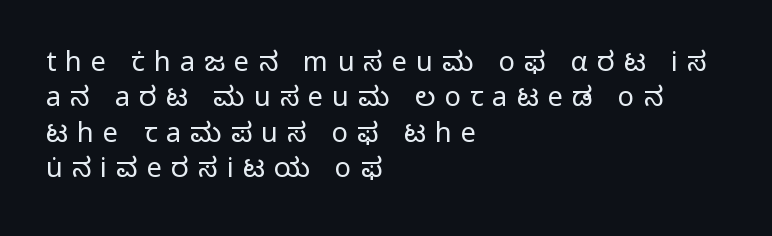
{"italic": "no", "bold": "no", "underline": "no", "align": "left", "line_spacing": "normal", "line_spacing_ratio": 1.31, "letter_spacing": "wide", "letter_spacing_em": 0.34, "glyph_px": 27}
